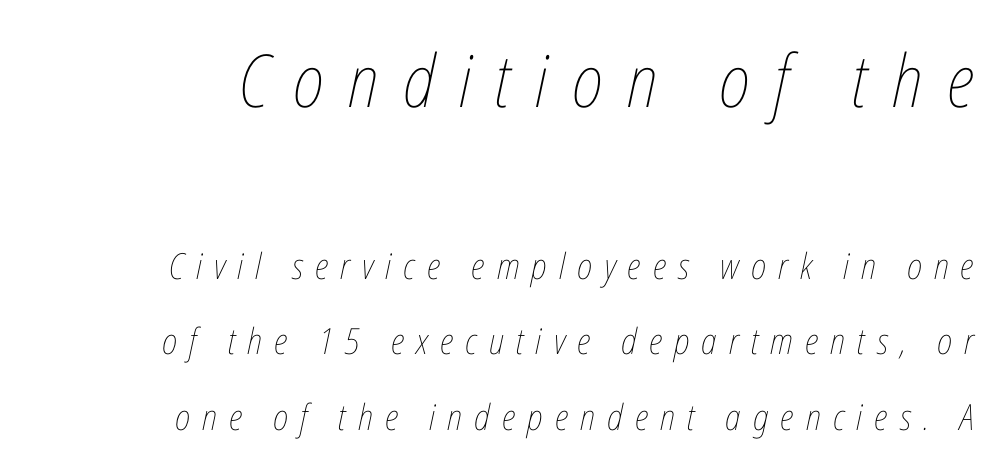
The image shows 73 px thin, condensed type, italic (leaning right); set right-aligned, loose line spacing (2.1x), unusually wide letter spacing (+0.33 em), not underlined; the first (top) block is 2.03x larger; low stroke contrast and a medium x-height.
